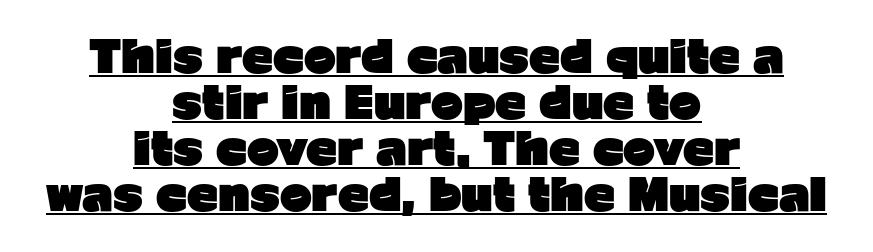
The image shows 43 px heavy sans-serif type, upright; set centered, tight line spacing (1.07x), normal letter spacing, underlined; low stroke contrast and a medium x-height.
